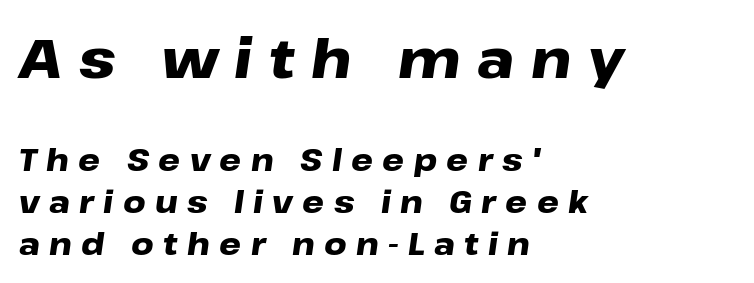
The image shows 55 px heavy, wide type, italic (leaning right); set left-aligned, normal line spacing (1.35x), unusually wide letter spacing (+0.3 em), not underlined; the first (top) block is 1.77x larger; low stroke contrast and a medium x-height.
